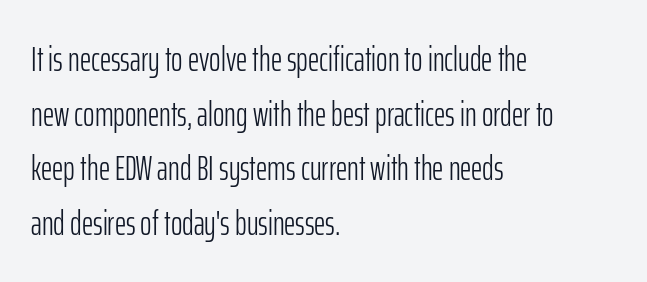
Q: Is the text bold? A: No.
Q: Is the text italic (slanted)? A: No, it is upright.
Q: Is the typeface a serif or a sans-serif typeface? A: Sans-serif.
Q: Is the text underlined? A: No.
Q: How is the paragraph aligned? A: Left-aligned.
Q: Is the spacing between letters normal or unusually wide? A: Normal.
Q: Is the spacing between lines tight, normal or loose? A: Normal.
Q: Width (condensed, normal, or wide)? A: Condensed.
Q: Stroke contrast? A: Low.
Q: x-height? A: Medium.
Q: Monospaced? A: No.
